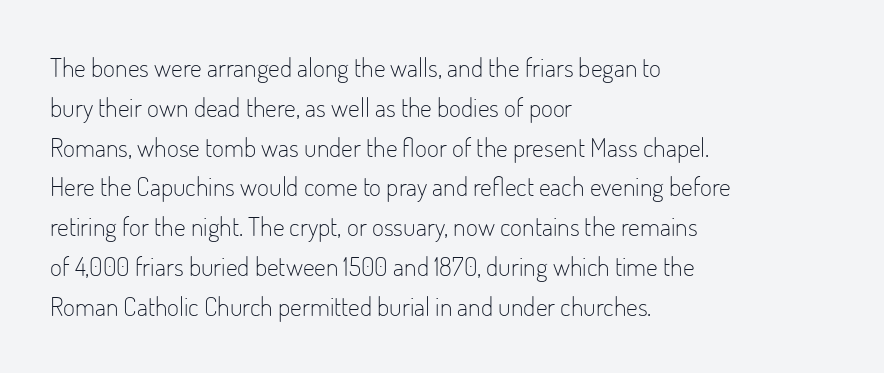
Nobody touched the tracking dial on this one. Line starts are locked; line ends wander. The block of text has a typical density, with ordinary space between rows. The glyphs are unaccompanied by any horizontal stroke below them. Notice how the stems are strictly vertical — no italics here. These glyphs show unthickened strokes, regular width or finer.
